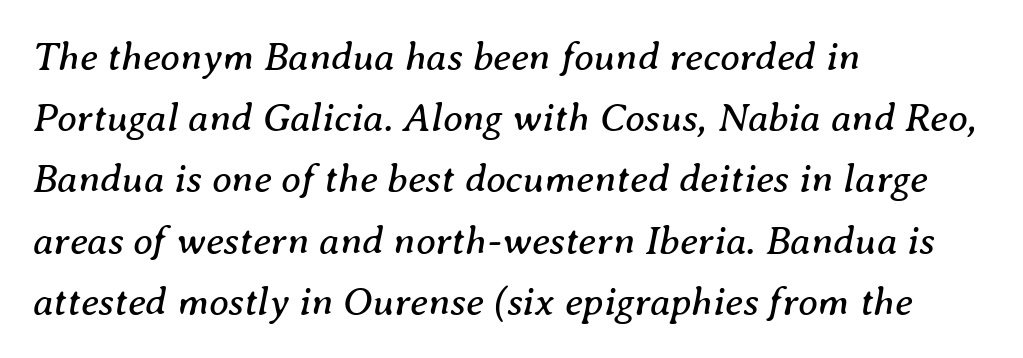
Q: Is the text bold? A: No.
Q: Is the text italic (slanted)? A: Yes, it leans right by about 8 degrees.
Q: Is the typeface a serif or a sans-serif typeface? A: Serif.
Q: Is the text underlined? A: No.
Q: How is the paragraph aligned? A: Left-aligned.
Q: Is the spacing between letters normal or unusually wide? A: Normal.
Q: Is the spacing between lines tight, normal or loose? A: Normal.
Q: Width (condensed, normal, or wide)? A: Normal.
Q: Stroke contrast? A: Medium.
Q: x-height? A: Medium.
Q: Monospaced? A: No.
